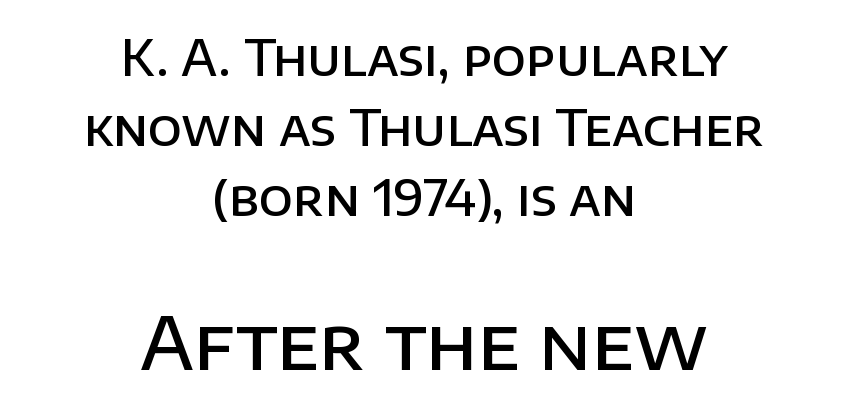
Q: Is the text bold? A: Semi-bold.
Q: Is the text italic (slanted)? A: No, it is upright.
Q: Is the typeface a serif or a sans-serif typeface? A: Sans-serif.
Q: Is the text underlined? A: No.
Q: How is the paragraph aligned? A: Centered.
Q: Is the spacing between letters normal or unusually wide? A: Normal.
Q: Is the spacing between lines tight, normal or loose? A: Normal.
Q: Which block of text is set in a larger size, the first (top) or the second (bottom)? A: The second (bottom) one.
Q: Width (condensed, normal, or wide)? A: Normal.
Q: Stroke contrast? A: Low.
Q: x-height? A: Large.
Q: Monospaced? A: No.
